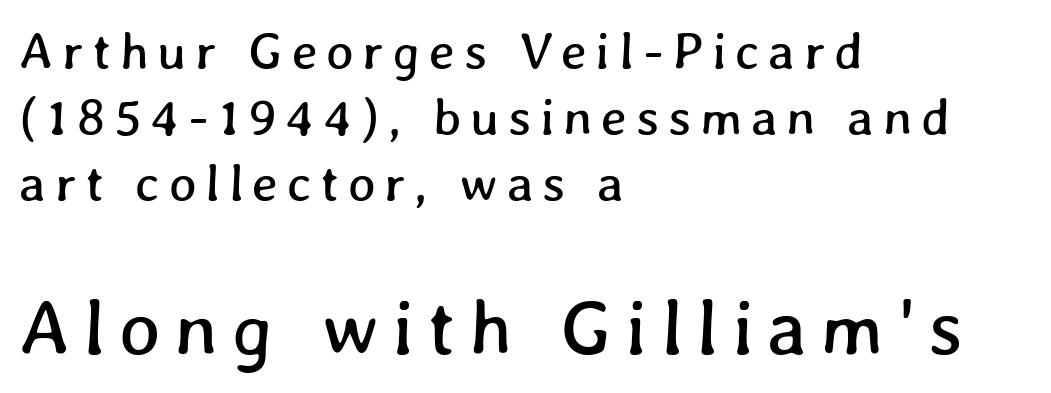
{"width": "normal", "stroke_contrast": "low", "x_height": "medium", "monospaced": "no", "underline": "no", "align": "left", "line_spacing": "normal", "line_spacing_ratio": 1.27, "larger_block": "second", "size_ratio": 1.5, "glyph_px": 78}
